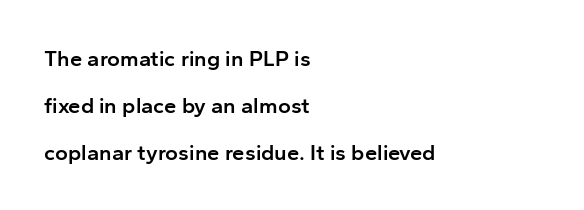
Q: Is the text bold? A: Semi-bold.
Q: Is the text italic (slanted)? A: No, it is upright.
Q: Is the text underlined? A: No.
Q: How is the paragraph aligned? A: Left-aligned.
Q: Is the spacing between letters normal or unusually wide? A: Normal.
Q: Is the spacing between lines tight, normal or loose? A: Loose.
